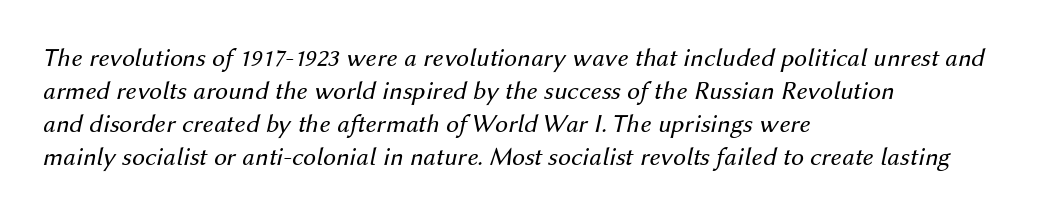
Ink coverage per letter is moderate at most. The rendering uses a moderate line-height, typical for paragraphs. The gap between lines stays unmarked. This rendering uses left alignment, leaving the right contour irregular. Here the glyphs are tracked normally, forming tight word shapes.
